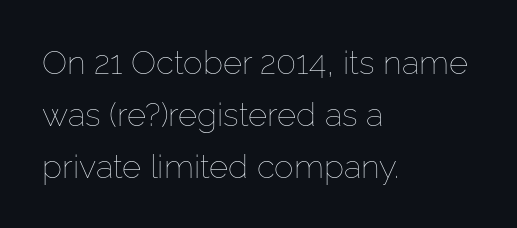
Visually the block forms a straight wall on the left and a jagged coastline on the right. Bold? No — there's no thickening of the strokes. Baseline-to-baseline distance is the conventional proportion of letter height. Short note: letters normally spaced.
